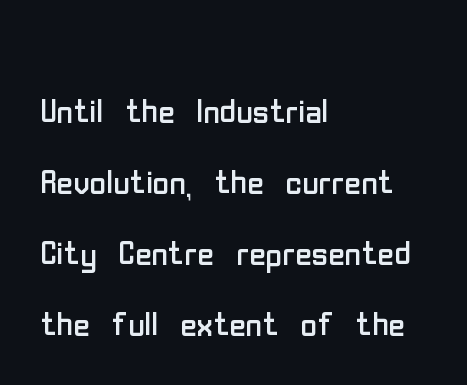
{"serif": "no", "italic": "no", "bold": "no", "weight": "regular", "width": "condensed", "stroke_contrast": "low", "x_height": "medium", "monospaced": "no", "underline": "no", "align": "left", "line_spacing": "normal", "line_spacing_ratio": 1.58, "letter_spacing": "normal", "letter_spacing_em": 0.0, "glyph_px": 45}
